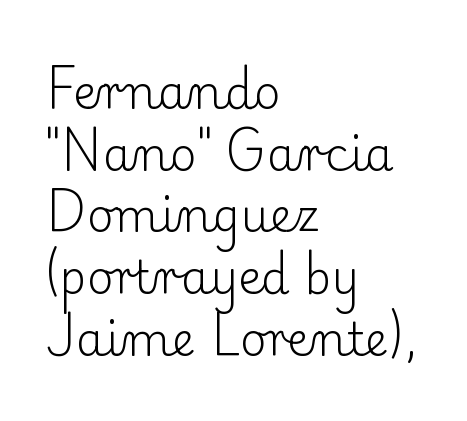
The image shows 46 px light type, upright; set left-aligned, normal line spacing (1.34x), normal letter spacing, not underlined; low stroke contrast and a small x-height.
